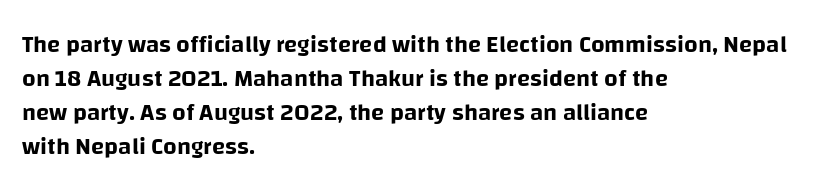
{"italic": "no", "underline": "no", "align": "left", "line_spacing": "normal", "line_spacing_ratio": 1.41, "letter_spacing": "normal", "letter_spacing_em": 0.0, "glyph_px": 24}
